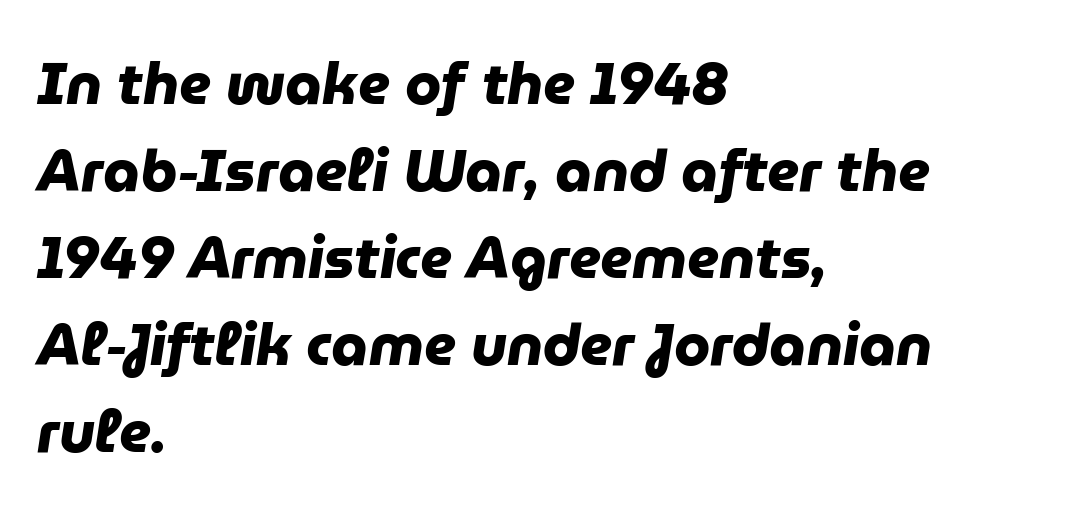
The image shows 58 px heavy sans-serif type; set left-aligned, normal line spacing (1.5x), normal letter spacing, not underlined; low stroke contrast and a medium x-height.
